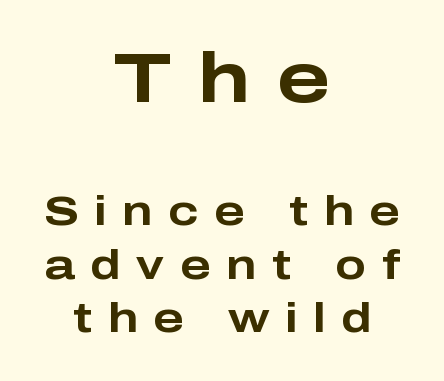
Q: Is the text bold? A: Yes.
Q: Is the text italic (slanted)? A: No, it is upright.
Q: Is the typeface a serif or a sans-serif typeface? A: Sans-serif.
Q: Is the text underlined? A: No.
Q: How is the paragraph aligned? A: Centered.
Q: Is the spacing between letters normal or unusually wide? A: Unusually wide.
Q: Is the spacing between lines tight, normal or loose? A: Normal.
Q: Which block of text is set in a larger size, the first (top) or the second (bottom)? A: The first (top) one.
Q: Width (condensed, normal, or wide)? A: Wide.
Q: Stroke contrast? A: Low.
Q: x-height? A: Medium.
Q: Monospaced? A: No.
